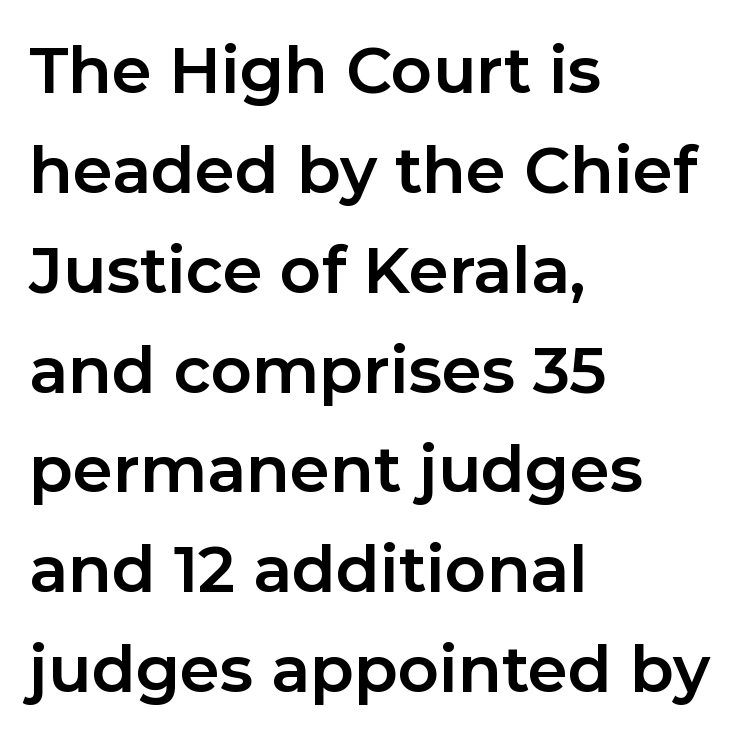
The image shows 64 px bold sans-serif type, upright; set left-aligned, normal line spacing (1.56x), normal letter spacing, not underlined; low stroke contrast and a medium x-height.
